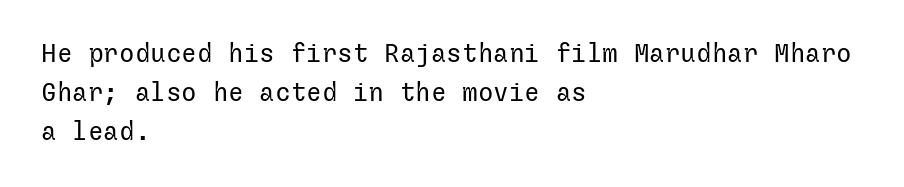
{"italic": "no", "bold": "no", "underline": "no", "align": "left", "line_spacing": "normal", "line_spacing_ratio": 1.5, "letter_spacing": "normal", "letter_spacing_em": 0.0, "glyph_px": 26}
